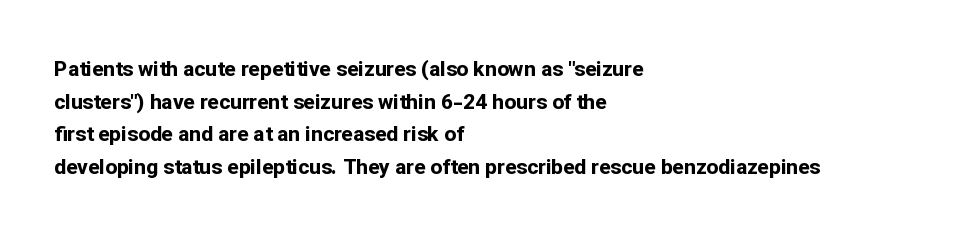
The image shows 21 px bold type, upright; set left-aligned, normal line spacing (1.55x), normal letter spacing, not underlined.
